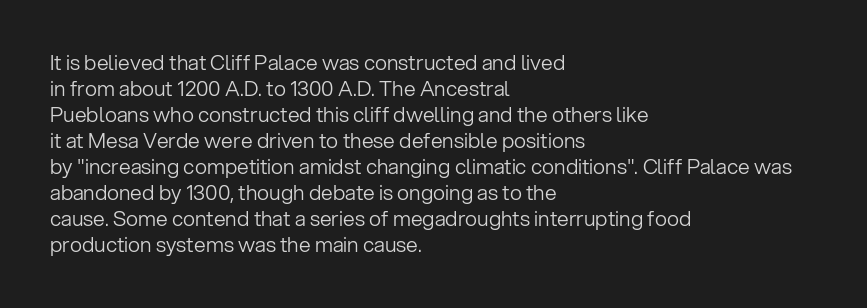
Q: Is the text bold? A: No.
Q: Is the text italic (slanted)? A: No, it is upright.
Q: Is the text underlined? A: No.
Q: How is the paragraph aligned? A: Left-aligned.
Q: Is the spacing between letters normal or unusually wide? A: Normal.
